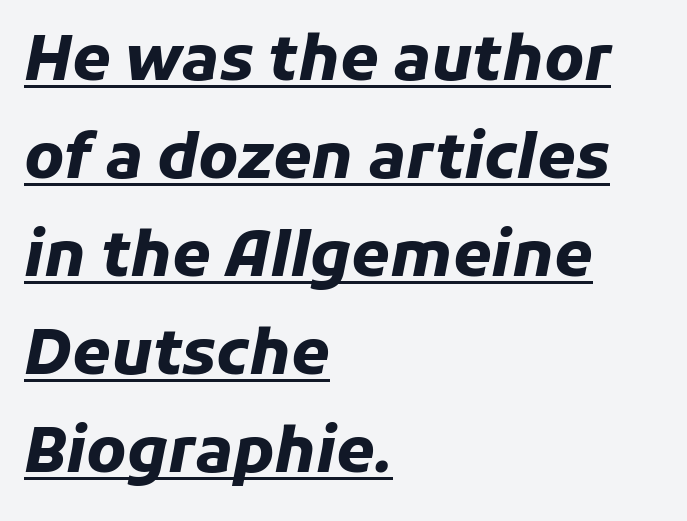
The image shows 62 px heavy type, italic (leaning right); set left-aligned, normal line spacing (1.58x), normal letter spacing, underlined; low stroke contrast and a medium x-height.
